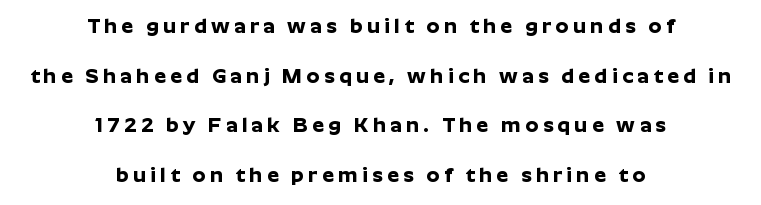
{"italic": "no", "bold": "yes", "underline": "no", "align": "center", "line_spacing": "loose", "line_spacing_ratio": 2.36, "letter_spacing": "wide", "letter_spacing_em": 0.21, "glyph_px": 21}
